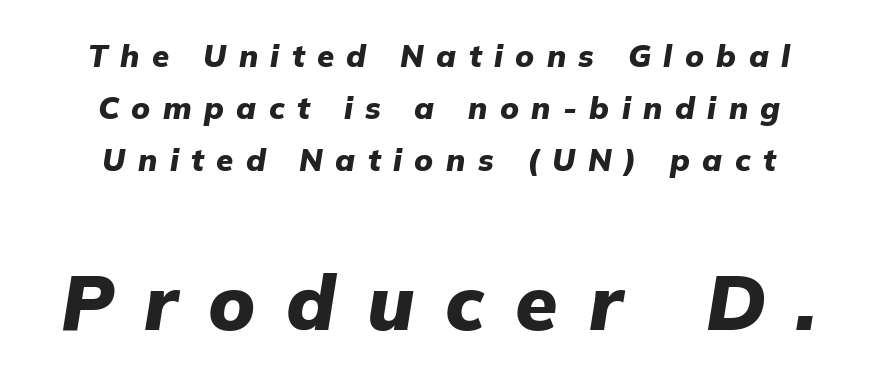
{"italic": "yes", "lean": "right", "slant_degrees": 9, "bold": "yes", "weight": "heavy", "width": "normal", "stroke_contrast": "low", "x_height": "medium", "monospaced": "no", "underline": "no", "align": "center", "line_spacing": "normal", "line_spacing_ratio": 1.67, "letter_spacing": "wide", "letter_spacing_em": 0.4, "larger_block": "second", "size_ratio": 2.48, "glyph_px": 77}
